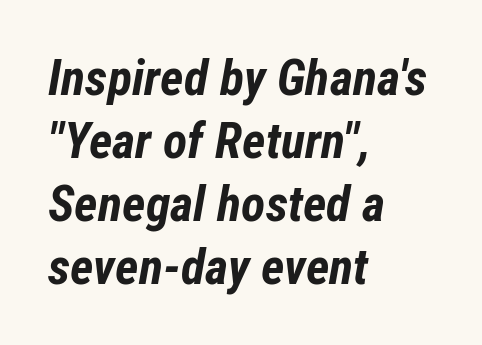
{"italic": "yes", "lean": "right", "slant_degrees": 12, "bold": "yes", "weight": "bold", "width": "condensed", "stroke_contrast": "low", "x_height": "medium", "monospaced": "no", "underline": "no", "align": "left", "line_spacing": "normal", "line_spacing_ratio": 1.26, "letter_spacing": "normal", "letter_spacing_em": 0.0, "glyph_px": 50}
